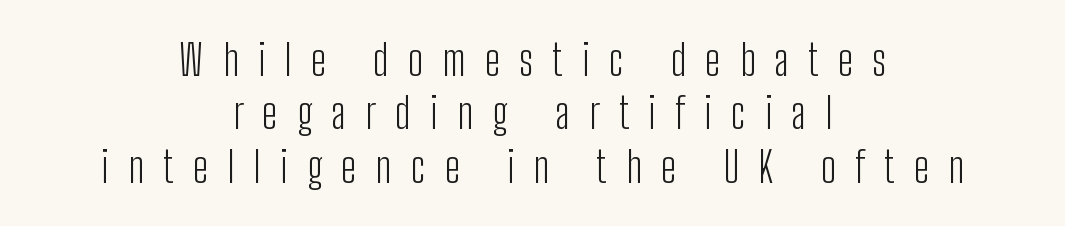
In terms of posture, this sample is upright. The font is comparable to plain body text, perhaps lighter. The line texture is sparse and dotted thanks to wide tracking. The glyphs are unaccompanied by any horizontal stroke below them. Proportional: the letters do not fall into vertical columns.
